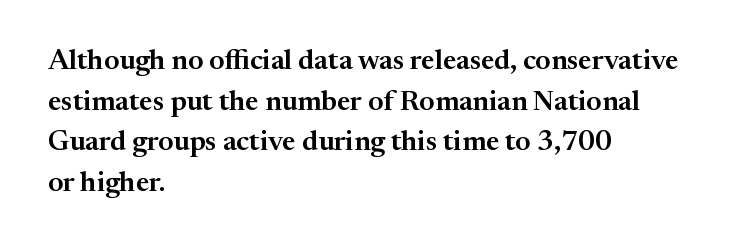
{"serif": "yes", "italic": "no", "width": "normal", "stroke_contrast": "medium", "x_height": "medium", "monospaced": "no", "underline": "no", "align": "left", "line_spacing": "normal", "line_spacing_ratio": 1.45, "letter_spacing": "normal", "letter_spacing_em": 0.0, "glyph_px": 28}
